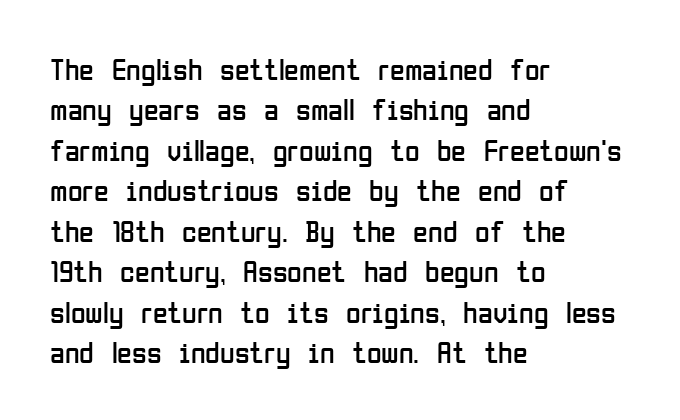
Regarding serifs, this sample does without them. Ink coverage per letter is moderate at most. Underline: absent. The rows are spaced the way most documents space them.
